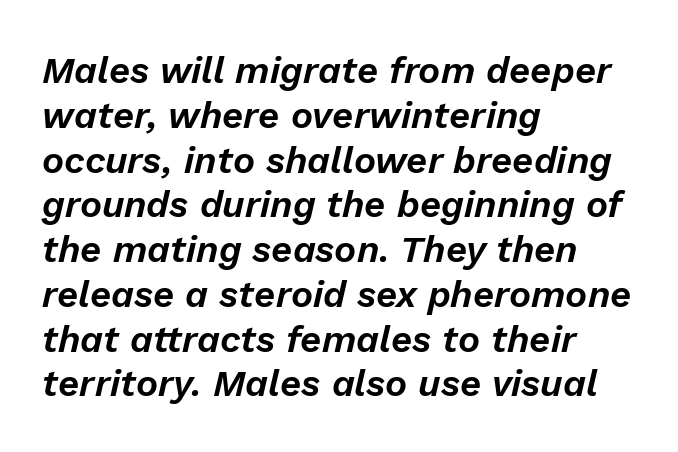
The image shows 37 px text type, italic (leaning right); set left-aligned, line spacing 1.21x, normal letter spacing, not underlined; low stroke contrast and a medium x-height.
